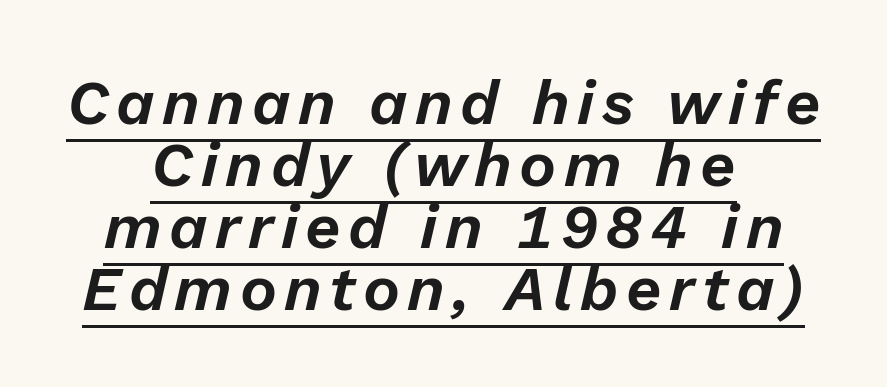
{"italic": "yes", "lean": "right", "slant_degrees": 13, "width": "normal", "stroke_contrast": "low", "x_height": "medium", "monospaced": "no", "underline": "yes", "align": "center", "line_spacing": "tight", "line_spacing_ratio": 1.0, "glyph_px": 62}
